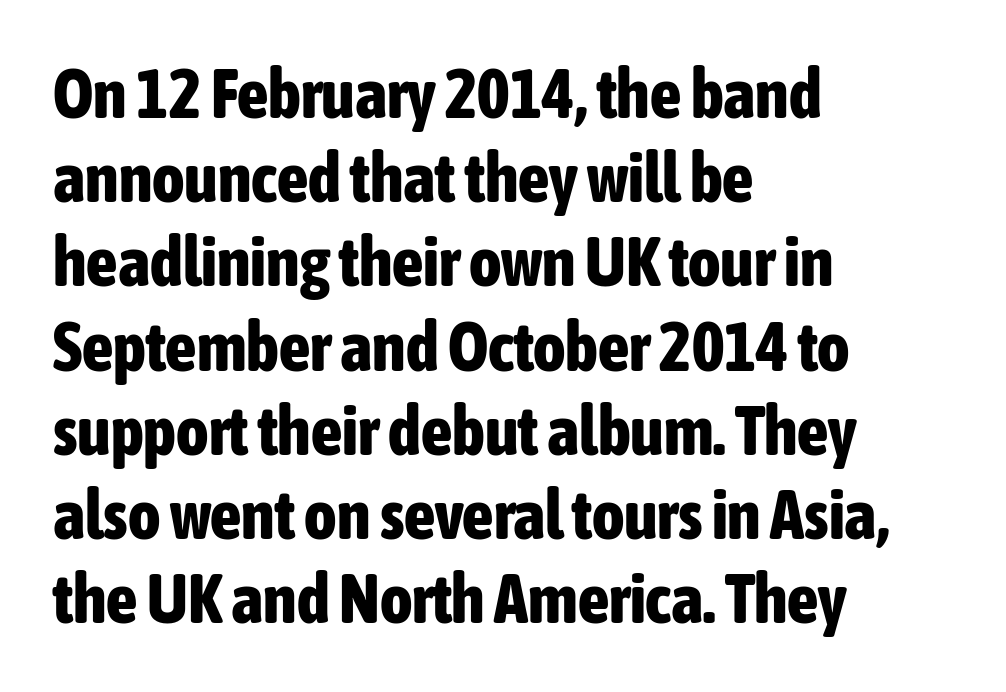
The area under the type is left untouched. As a designer I'd log this as weight 700, bold. Characters remain perfectly vertical along every line. I'd call this a sans setting — the letters go barefoot. The rendering keeps characters at their native spacing.
